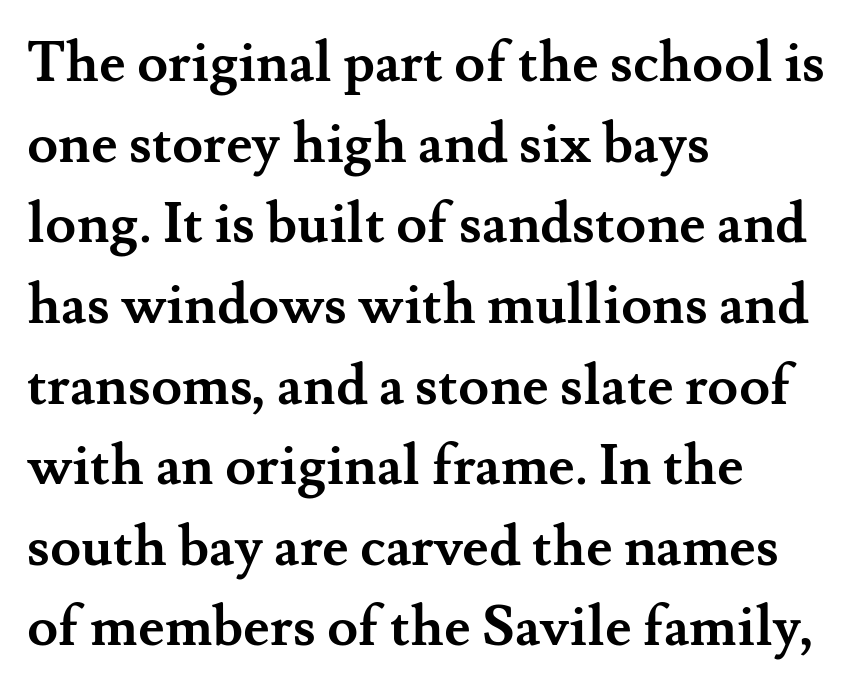
Each glyph is drawn with heavy, bold strokes. Honestly, the letter spacing is just normal — you wouldn't notice it. Ascenders rise straight up at ninety degrees. The words here are not underlined. The paragraph has a hard left edge and a soft right edge.
